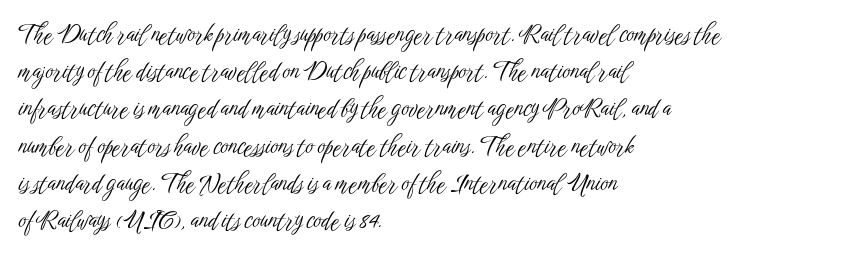
Q: Is the text bold? A: No.
Q: Is the text italic (slanted)? A: Yes.
Q: Is the text underlined? A: No.
Q: How is the paragraph aligned? A: Left-aligned.
Q: Is the spacing between letters normal or unusually wide? A: Normal.
Q: Is the spacing between lines tight, normal or loose? A: Normal.
